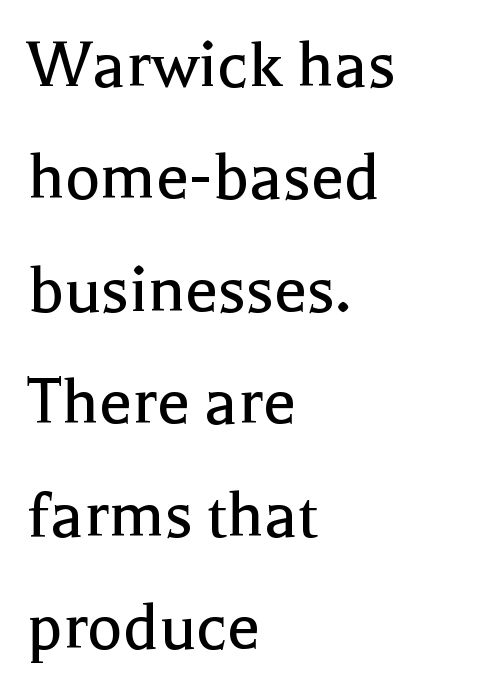
Q: Is the text bold? A: No.
Q: Is the text italic (slanted)? A: No, it is upright.
Q: Is the typeface a serif or a sans-serif typeface? A: Serif.
Q: Is the text underlined? A: No.
Q: How is the paragraph aligned? A: Left-aligned.
Q: Is the spacing between letters normal or unusually wide? A: Normal.
Q: Is the spacing between lines tight, normal or loose? A: Normal.
Q: Width (condensed, normal, or wide)? A: Normal.
Q: x-height? A: Medium.
Q: Monospaced? A: No.
